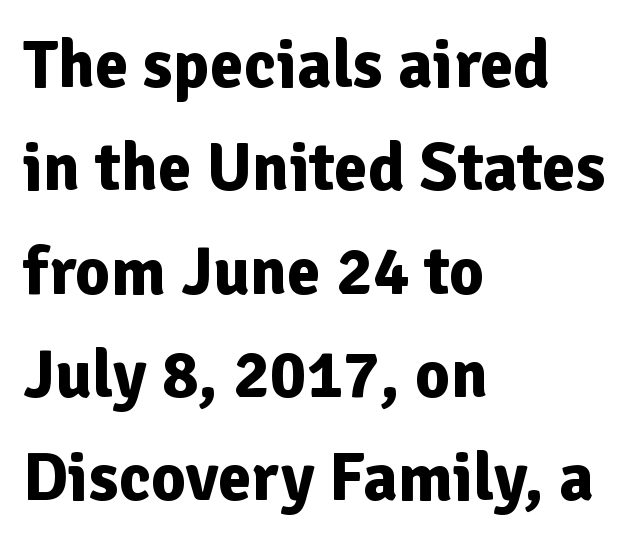
The image shows 68 px bold sans-serif type, upright; set left-aligned, normal line spacing (1.52x), normal letter spacing, not underlined; low stroke contrast and a medium x-height.
